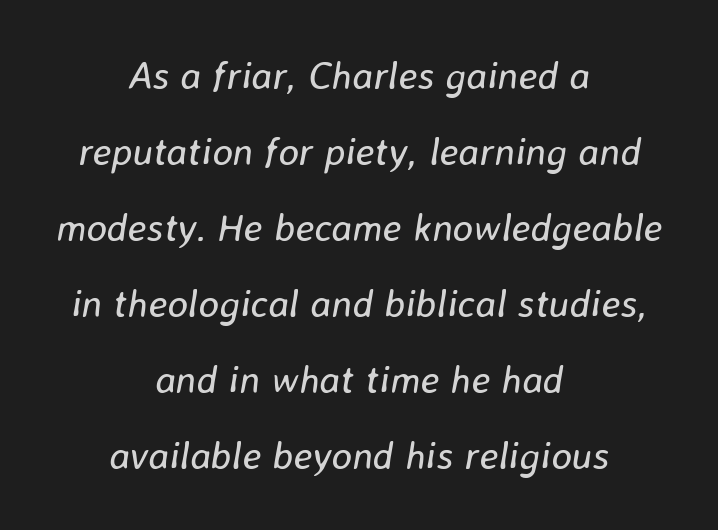
Neither beginnings nor endings align; midpoints do. You could call the tracking neutral — neither tight nor loose. Weight: regular or lighter. Type without underlining. Posture: slanted. Line spacing here is loose.
